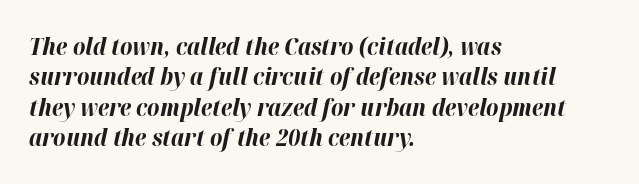
{"italic": "yes", "lean": "right", "slant_degrees": 12, "bold": "yes", "underline": "no", "align": "left", "line_spacing": "normal", "line_spacing_ratio": 1.27, "letter_spacing": "normal", "letter_spacing_em": 0.0, "glyph_px": 24}
